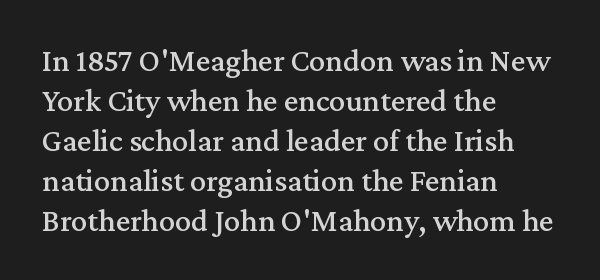
{"serif": "yes", "italic": "no", "width": "normal", "stroke_contrast": "medium", "x_height": "medium", "monospaced": "no", "underline": "no", "align": "left", "line_spacing": "normal", "line_spacing_ratio": 1.25, "letter_spacing": "normal", "letter_spacing_em": 0.0, "glyph_px": 32}
